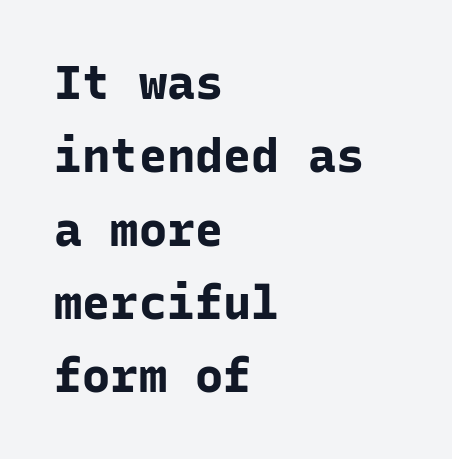
{"serif": "no", "italic": "no", "bold": "yes", "weight": "bold", "width": "normal", "stroke_contrast": "low", "x_height": "medium", "monospaced": "yes", "underline": "no", "align": "left", "line_spacing": "normal", "line_spacing_ratio": 1.56, "letter_spacing": "normal", "letter_spacing_em": 0.0, "glyph_px": 47}
